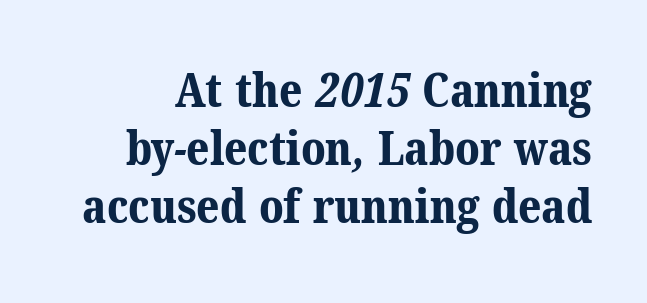
{"serif": "yes", "bold": "yes", "weight": "bold", "width": "normal", "stroke_contrast": "medium", "x_height": "medium", "monospaced": "no", "underline": "no", "line_spacing_ratio": 1.21, "letter_spacing": "normal", "letter_spacing_em": 0.0, "glyph_px": 48}
